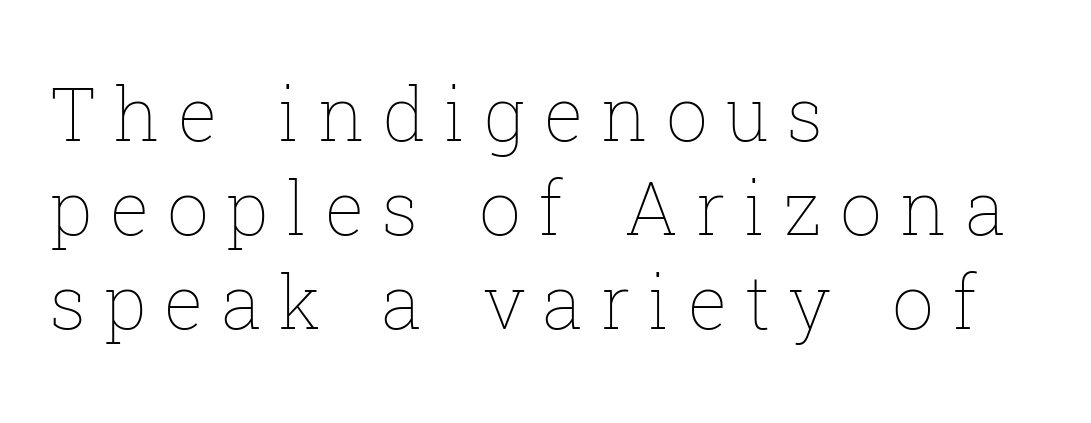
{"italic": "no", "bold": "no", "weight": "thin", "width": "normal", "stroke_contrast": "low", "x_height": "medium", "monospaced": "no", "underline": "no", "align": "left", "line_spacing": "normal", "line_spacing_ratio": 1.27, "letter_spacing": "wide", "letter_spacing_em": 0.24, "glyph_px": 74}
